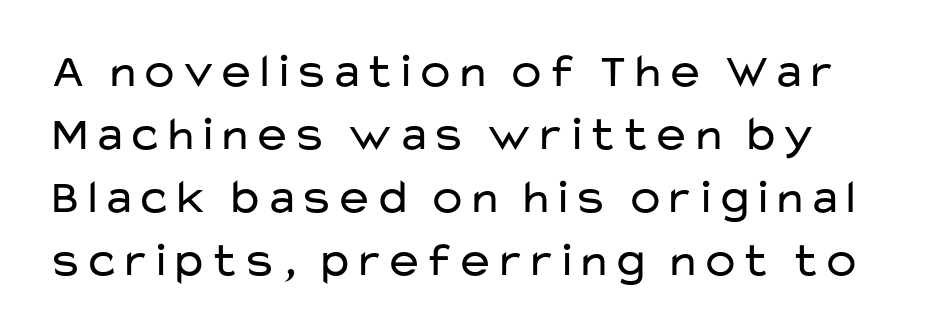
The image shows 48 px regular-weight, wide sans-serif type, upright; set normal line spacing (1.31x), normal letter spacing, not underlined; low stroke contrast and a medium x-height.
